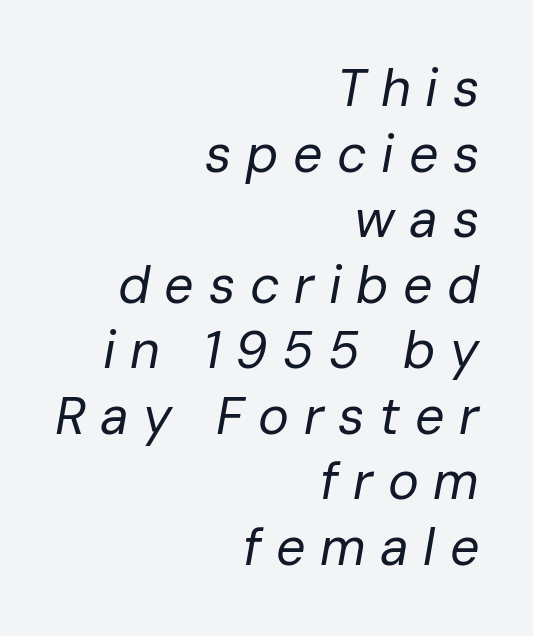
{"italic": "yes", "lean": "right", "slant_degrees": 10, "bold": "no", "weight": "regular", "width": "normal", "stroke_contrast": "low", "x_height": "medium", "monospaced": "no", "underline": "no", "align": "right", "line_spacing": "normal", "line_spacing_ratio": 1.26, "letter_spacing": "wide", "letter_spacing_em": 0.28, "glyph_px": 52}
